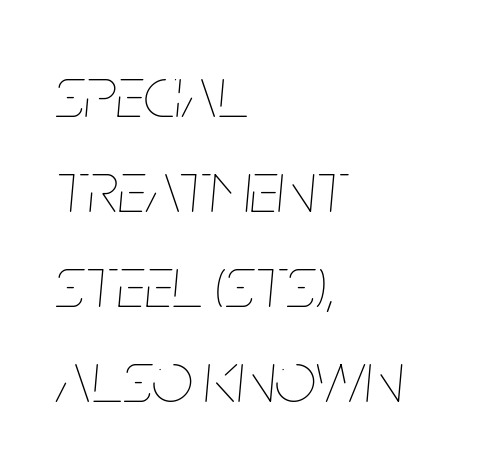
{"italic": "yes", "lean": "right", "slant_degrees": 5, "bold": "no", "weight": "thin", "width": "condensed", "stroke_contrast": "low", "x_height": "large", "monospaced": "no", "underline": "no", "align": "left", "line_spacing": "normal", "line_spacing_ratio": 1.3, "letter_spacing": "normal", "letter_spacing_em": 0.0, "glyph_px": 73}
